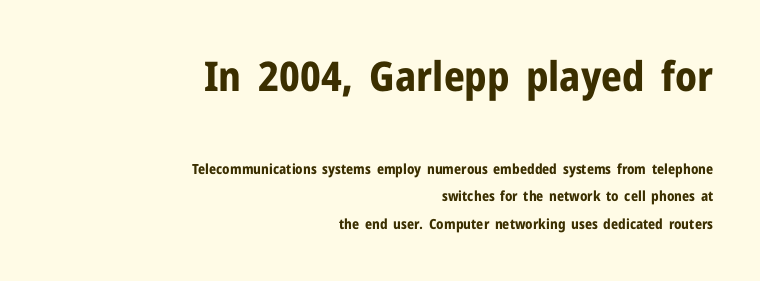
Q: Is the text bold? A: Yes.
Q: Is the text italic (slanted)? A: No, it is upright.
Q: Is the typeface a serif or a sans-serif typeface? A: Sans-serif.
Q: Is the text underlined? A: No.
Q: How is the paragraph aligned? A: Right-aligned.
Q: Is the spacing between letters normal or unusually wide? A: Normal.
Q: Is the spacing between lines tight, normal or loose? A: Loose.
Q: Which block of text is set in a larger size, the first (top) or the second (bottom)? A: The first (top) one.
Q: Width (condensed, normal, or wide)? A: Normal.
Q: Stroke contrast? A: Low.
Q: x-height? A: Medium.
Q: Monospaced? A: No.
